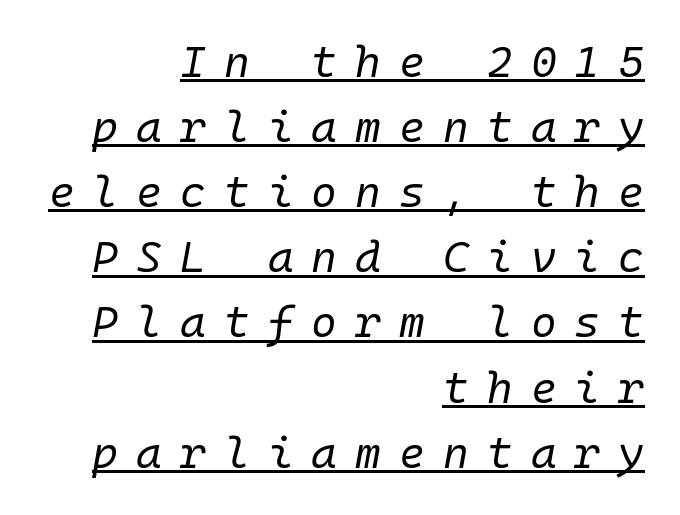
Stems and bowls with no extra thickness — not bold. Fixed-width glyphs throughout — classic coding-font behaviour. Slant detected: the letters are inclined. A rule runs beneath these lines of type.
